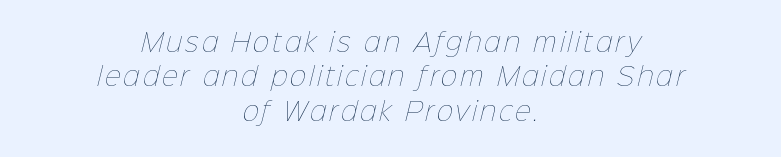
The image shows 25 px text type; set centered, normal line spacing (1.38x), not underlined.
